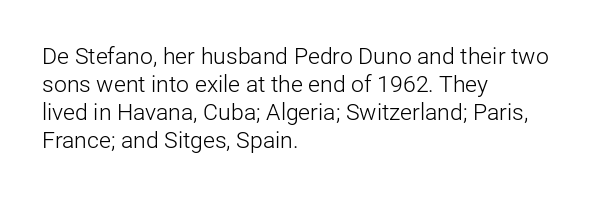
{"italic": "no", "bold": "no", "underline": "no", "align": "left", "line_spacing_ratio": 1.22, "letter_spacing": "normal", "letter_spacing_em": 0.0, "glyph_px": 23}
